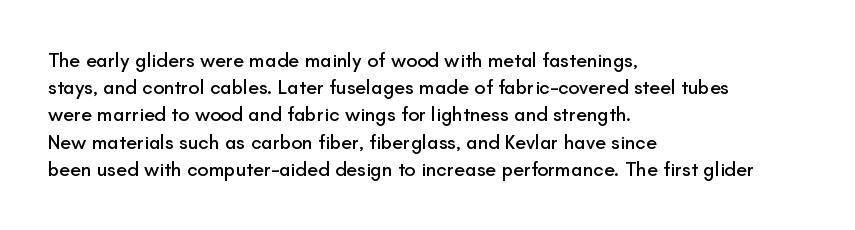
Q: Is the text italic (slanted)? A: No, it is upright.
Q: Is the text underlined? A: No.
Q: How is the paragraph aligned? A: Left-aligned.
Q: Is the spacing between letters normal or unusually wide? A: Normal.
Q: Is the spacing between lines tight, normal or loose? A: Normal.
